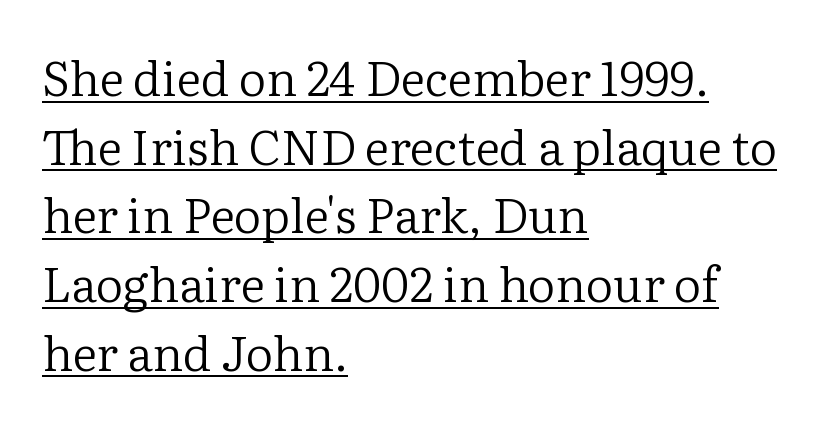
The image shows 48 px regular-weight serif type, upright; set left-aligned, normal line spacing (1.43x), normal letter spacing, underlined; low stroke contrast and a medium x-height.
